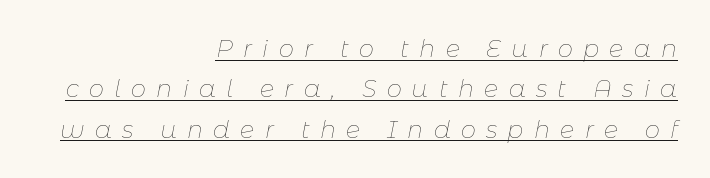
{"italic": "yes", "lean": "right", "slant_degrees": 11, "bold": "no", "underline": "yes", "align": "right", "line_spacing": "normal", "line_spacing_ratio": 1.68, "letter_spacing": "wide", "letter_spacing_em": 0.43, "glyph_px": 24}
